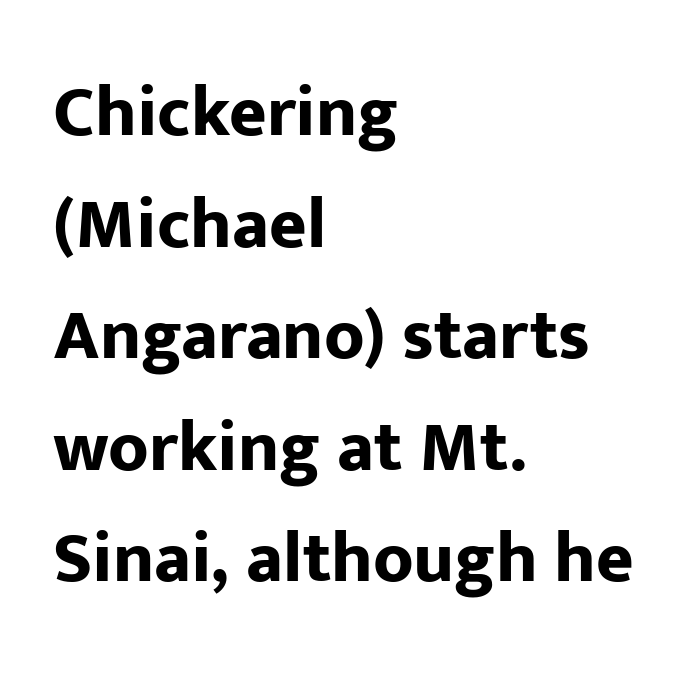
Visually the block forms a straight wall on the left and a jagged coastline on the right. Each row of text sits above clean, open space. Looks like regular typesetting: each glyph gets only the width it needs. The font is running at its bold setting. Short note: letters normally spaced. Is this a sans? Yes — the strokes have no serifs.
